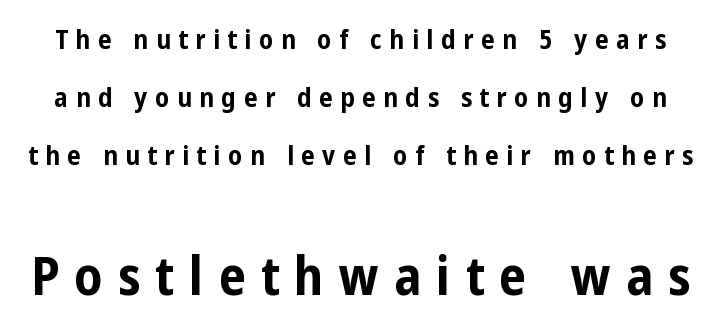
Looks like regular typesetting: each glyph gets only the width it needs. Nothing sits at the stroke ends, so this counts as sans-serif. Compared with an ordinary text face, these strokes are far heavier — a full bold. Inter-character spacing is expanded well beyond the font's built-in metrics. Ascenders rise straight up at ninety degrees. The vertical gap from one line to the next is large.
